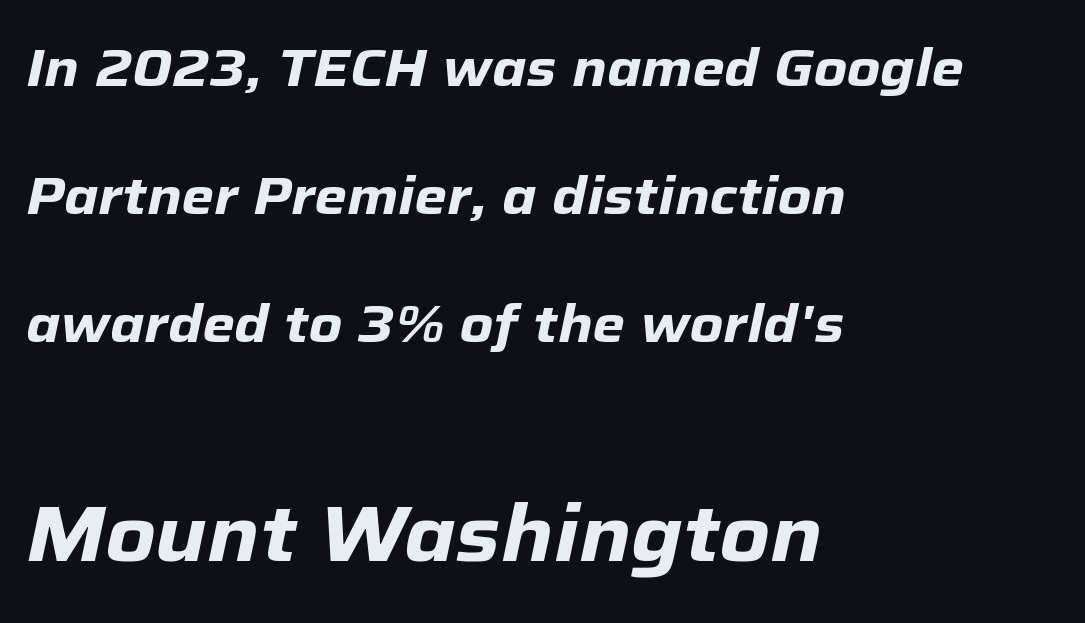
{"italic": "yes", "lean": "right", "slant_degrees": 12, "bold": "yes", "weight": "heavy", "width": "normal", "stroke_contrast": "low", "x_height": "medium", "monospaced": "no", "underline": "no", "align": "left", "line_spacing": "loose", "line_spacing_ratio": 2.46, "letter_spacing": "normal", "letter_spacing_em": 0.0, "larger_block": "second", "size_ratio": 1.5, "glyph_px": 78}
